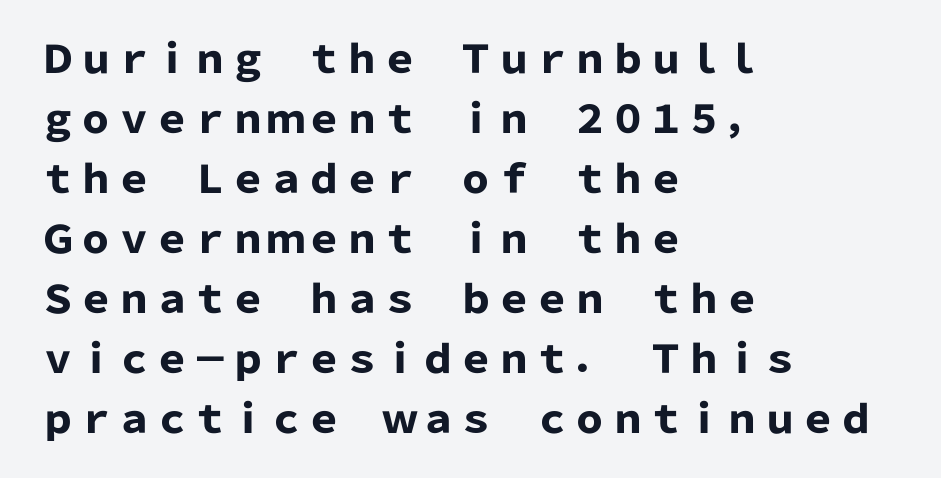
{"serif": "no", "italic": "no", "bold": "yes", "weight": "heavy", "width": "normal", "stroke_contrast": "low", "x_height": "medium", "monospaced": "no", "underline": "no", "align": "left", "line_spacing": "normal", "line_spacing_ratio": 1.58, "letter_spacing": "normal", "letter_spacing_em": 0.0, "glyph_px": 38}
